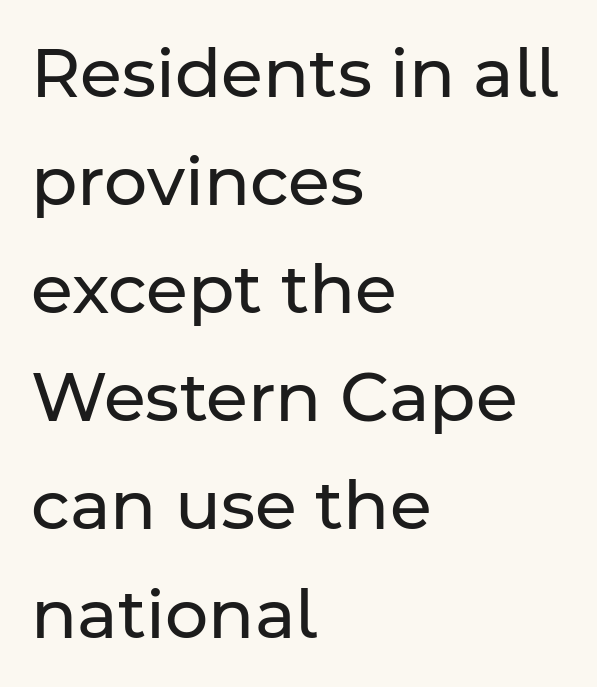
The block of text has a typical density, with ordinary space between rows. Tall strokes in this sample are plumb rather than angled. In terms of letterspacing, this is plain default setting. Line starts are locked; line ends wander. Note the varied advance widths — an 'i' is clearly narrower than an 'm'.
